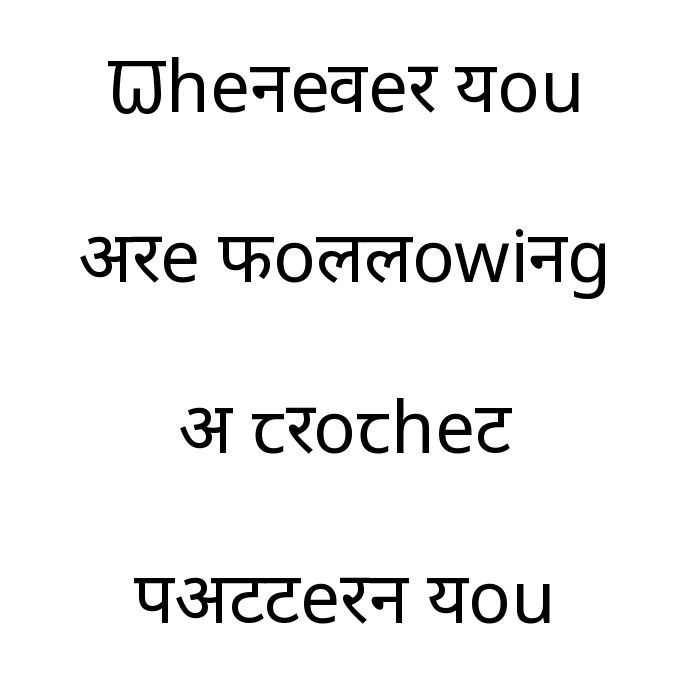
{"serif": "no", "italic": "no", "bold": "no", "weight": "regular", "width": "normal", "stroke_contrast": "low", "x_height": "large", "monospaced": "no", "underline": "no", "align": "center", "line_spacing": "loose", "line_spacing_ratio": 2.4, "letter_spacing": "normal", "letter_spacing_em": 0.0, "glyph_px": 71}
